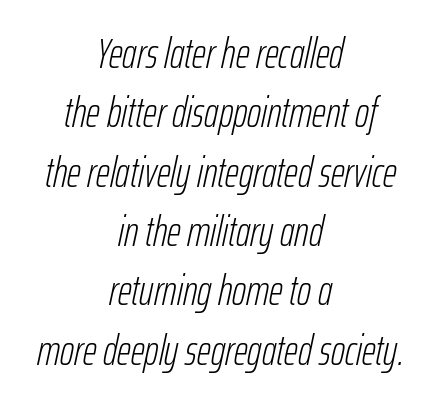
The image shows 43 px light, condensed type, italic (leaning right); set centered, normal line spacing (1.38x), normal letter spacing, not underlined; low stroke contrast and a medium x-height.
